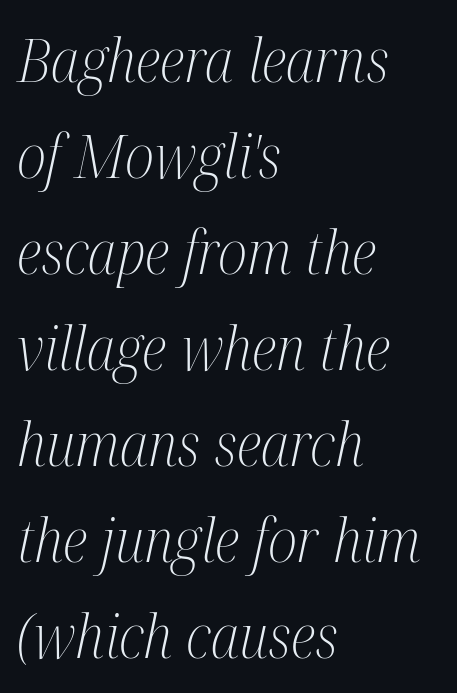
{"serif": "yes", "italic": "yes", "lean": "right", "slant_degrees": 12, "bold": "no", "weight": "light", "width": "condensed", "stroke_contrast": "medium", "x_height": "medium", "monospaced": "no", "underline": "no", "align": "left", "line_spacing": "normal", "line_spacing_ratio": 1.6, "letter_spacing": "normal", "letter_spacing_em": 0.0, "glyph_px": 60}
